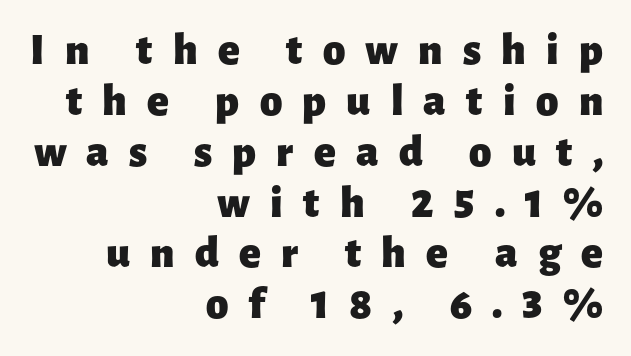
{"serif": "no", "italic": "no", "bold": "yes", "weight": "heavy", "width": "normal", "stroke_contrast": "low", "x_height": "medium", "monospaced": "no", "underline": "no", "align": "right", "line_spacing": "tight", "line_spacing_ratio": 1.13, "letter_spacing": "wide", "letter_spacing_em": 0.45, "glyph_px": 45}
